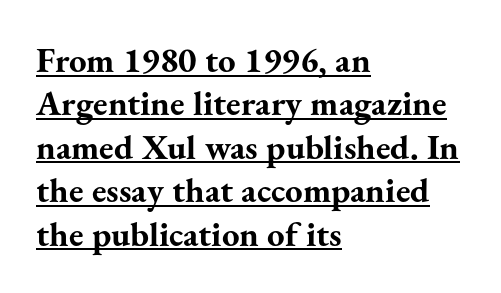
The image shows 35 px bold serif type, upright; set left-aligned, line spacing 1.24x, normal letter spacing, underlined; medium stroke contrast and a small x-height.
